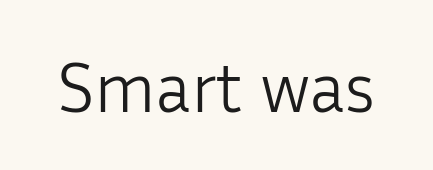
The image shows 72 px light sans-serif type, upright; set normal letter spacing, not underlined; low stroke contrast and a medium x-height.
